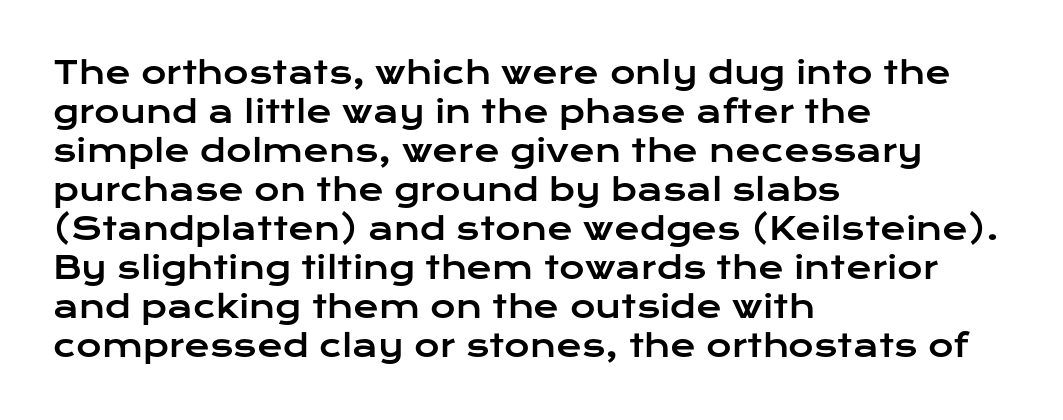
{"serif": "no", "italic": "no", "width": "wide", "stroke_contrast": "low", "x_height": "medium", "monospaced": "no", "underline": "no", "align": "left", "line_spacing": "normal", "line_spacing_ratio": 1.26, "letter_spacing": "normal", "letter_spacing_em": 0.0, "glyph_px": 31}
